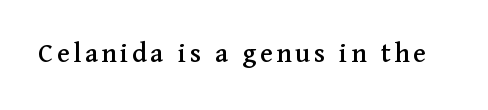
Look at the bottom of the vertical strokes: they flare into serifs here. Descenders are the only things crossing below the line. Proportional: the letters do not fall into vertical columns. Ordinary non-slanted type is in use.
